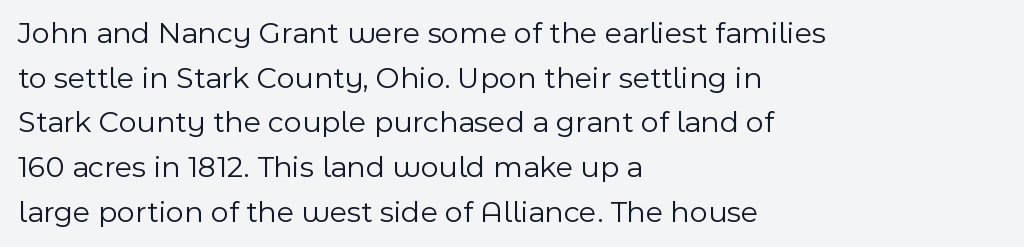
Q: Is the text bold? A: No.
Q: Is the text italic (slanted)? A: No, it is upright.
Q: Is the typeface a serif or a sans-serif typeface? A: Sans-serif.
Q: Is the text underlined? A: No.
Q: How is the paragraph aligned? A: Left-aligned.
Q: Is the spacing between letters normal or unusually wide? A: Normal.
Q: Is the spacing between lines tight, normal or loose? A: Normal.
Q: Width (condensed, normal, or wide)? A: Normal.
Q: x-height? A: Medium.
Q: Monospaced? A: No.
